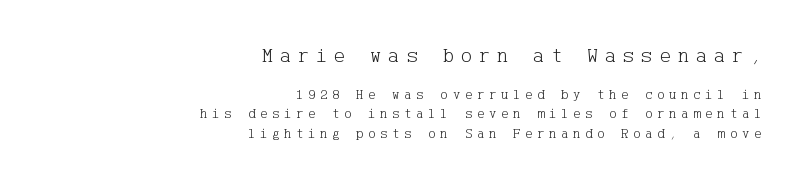
A student would call this right alignment; a typographer would say flush right, rag left. Vertical stems look standard width or narrower in stroke. Notice how the stems are strictly vertical — no italics here. The baseline area is clear. Scale decreases going downward across the two blocks. Whoever set this chose a conventional vertical rhythm.
